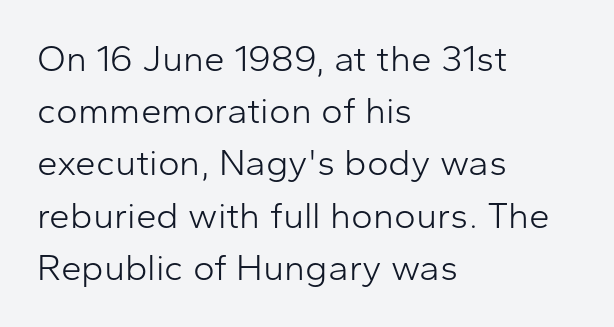
{"serif": "no", "italic": "no", "bold": "no", "weight": "light", "width": "normal", "stroke_contrast": "low", "x_height": "medium", "monospaced": "no", "underline": "no", "align": "left", "line_spacing": "normal", "line_spacing_ratio": 1.41, "letter_spacing": "normal", "letter_spacing_em": 0.0, "glyph_px": 37}
